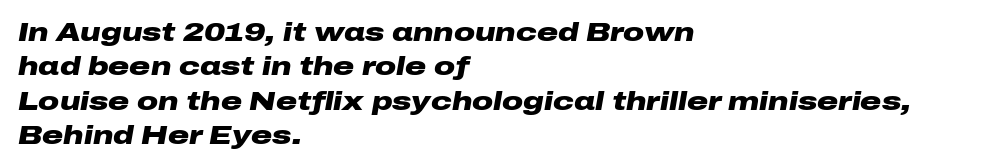
Q: Is the text bold? A: Yes.
Q: Is the text italic (slanted)? A: Yes, it leans right by about 10 degrees.
Q: Is the text underlined? A: No.
Q: How is the paragraph aligned? A: Left-aligned.
Q: Is the spacing between letters normal or unusually wide? A: Normal.
Q: Is the spacing between lines tight, normal or loose? A: Normal.
